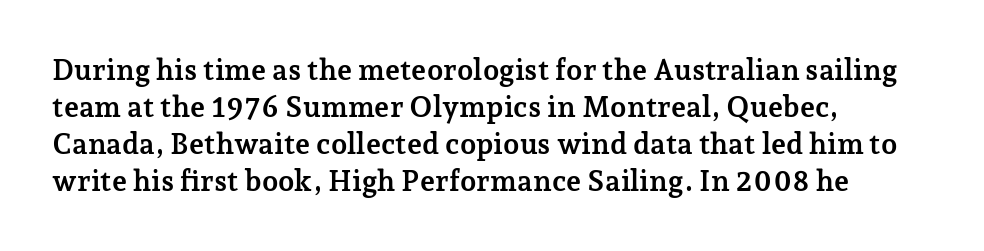
If you drew a line through each stem, it would be perfectly vertical. Is this a fixed-width face? No — the glyphs have proportional, varying widths. Notice how the passage keeps a crisp vertical edge on the left only. Has an underline been added? It has not.
